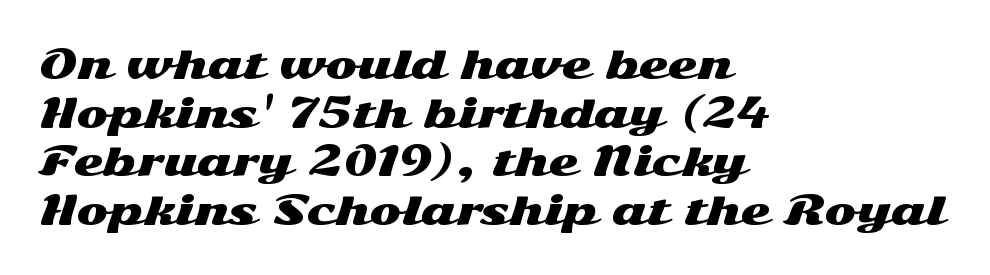
The image shows 38 px wide sans-serif type; set left-aligned, normal line spacing (1.28x), normal letter spacing, not underlined; medium stroke contrast and a medium x-height.
